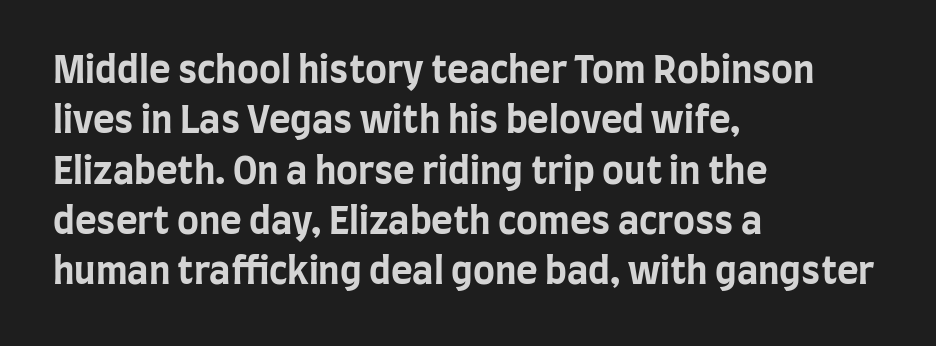
Q: Is the text bold? A: Yes.
Q: Is the text italic (slanted)? A: No, it is upright.
Q: Is the typeface a serif or a sans-serif typeface? A: Sans-serif.
Q: Is the text underlined? A: No.
Q: How is the paragraph aligned? A: Left-aligned.
Q: Is the spacing between letters normal or unusually wide? A: Normal.
Q: Is the spacing between lines tight, normal or loose? A: Normal.
Q: Width (condensed, normal, or wide)? A: Condensed.
Q: Stroke contrast? A: Low.
Q: x-height? A: Large.
Q: Monospaced? A: No.
